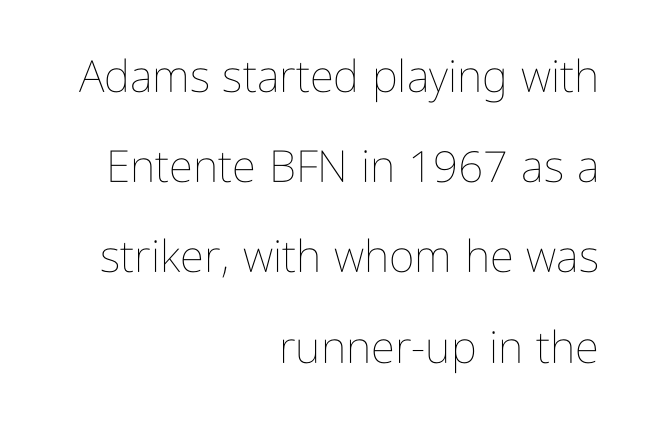
The image shows 44 px thin, condensed type, upright; set right-aligned, loose line spacing (2.05x), normal letter spacing, not underlined; low stroke contrast and a medium x-height.
